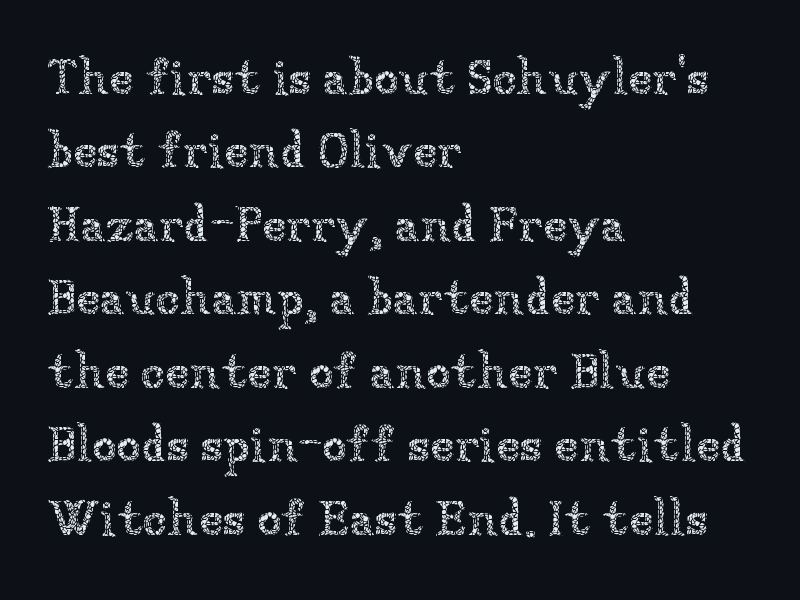
{"italic": "no", "bold": "no", "weight": "thin", "width": "normal", "stroke_contrast": "low", "x_height": "medium", "monospaced": "no", "underline": "no", "align": "left", "line_spacing": "normal", "line_spacing_ratio": 1.47, "letter_spacing": "normal", "letter_spacing_em": 0.0, "glyph_px": 50}
